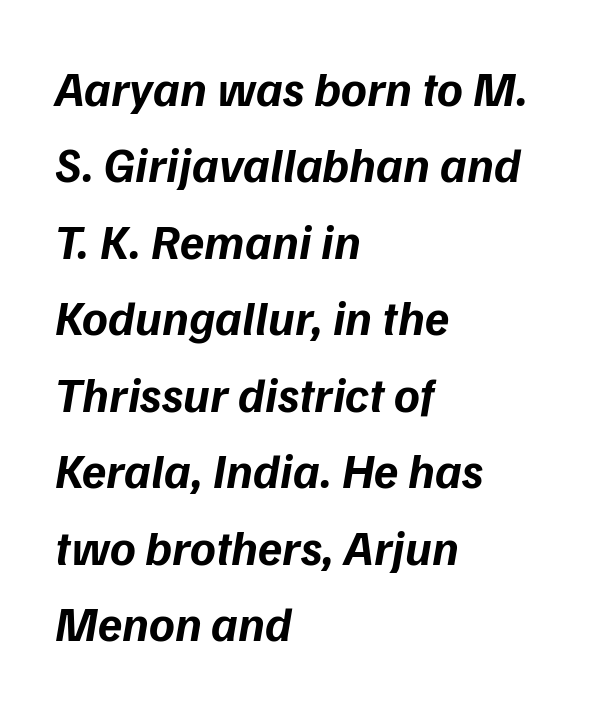
Q: Is the text bold? A: Yes.
Q: Is the typeface a serif or a sans-serif typeface? A: Sans-serif.
Q: Is the text underlined? A: No.
Q: How is the paragraph aligned? A: Left-aligned.
Q: Is the spacing between letters normal or unusually wide? A: Normal.
Q: Is the spacing between lines tight, normal or loose? A: Normal.
Q: Width (condensed, normal, or wide)? A: Normal.
Q: Stroke contrast? A: Low.
Q: x-height? A: Medium.
Q: Monospaced? A: No.
